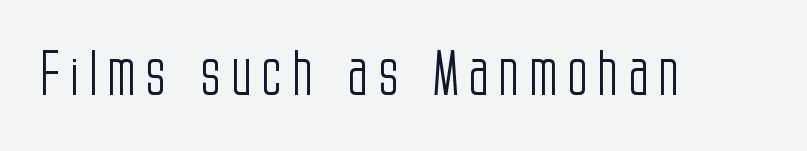
The image shows 62 px light, condensed sans-serif type, upright; set not underlined; low stroke contrast and a large x-height.
